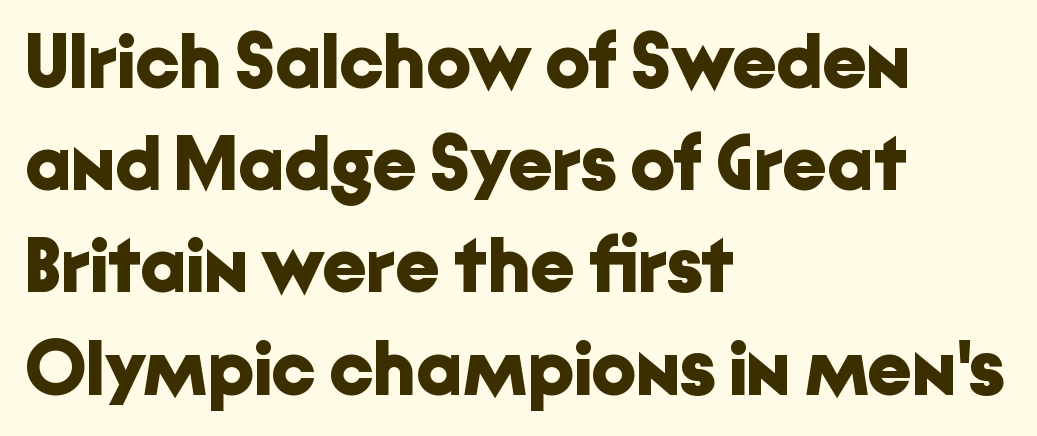
Whoever set this chose a conventional vertical rhythm. This is sans-serif lettering, the kind often seen on screens and signage. Letters rest on an invisible, unmarked baseline. Look at the stroke-to-counter ratio: heavy, a bold. In terms of posture, this sample is upright. A student would call this left alignment; a typographer would say flush left, rag right.
